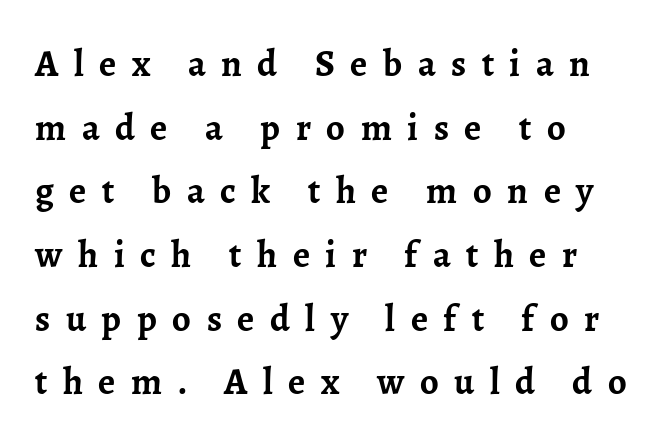
The image shows 37 px semibold serif type, upright; set left-aligned, line spacing 1.72x, unusually wide letter spacing (+0.42 em), not underlined; low stroke contrast and a medium x-height.
